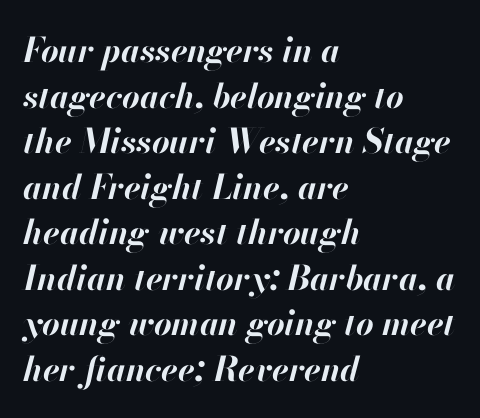
Q: Is the text bold? A: Yes.
Q: Is the text italic (slanted)? A: Yes, it leans right by about 13 degrees.
Q: Is the text underlined? A: No.
Q: How is the paragraph aligned? A: Left-aligned.
Q: Is the spacing between letters normal or unusually wide? A: Normal.
Q: Is the spacing between lines tight, normal or loose? A: Normal.
Q: Width (condensed, normal, or wide)? A: Normal.
Q: Stroke contrast? A: High.
Q: x-height? A: Small.
Q: Monospaced? A: No.
